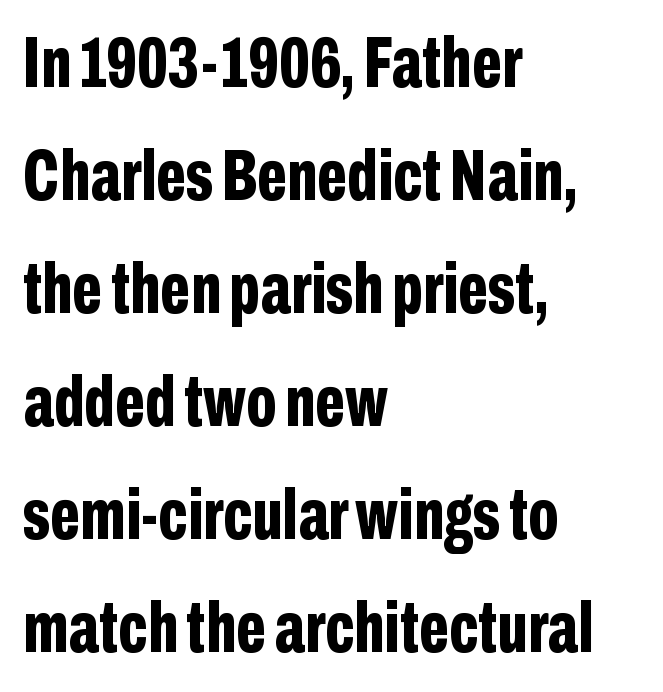
The image shows 72 px bold, condensed sans-serif type, upright; set left-aligned, normal line spacing (1.57x), normal letter spacing, not underlined; low stroke contrast and a medium x-height.
